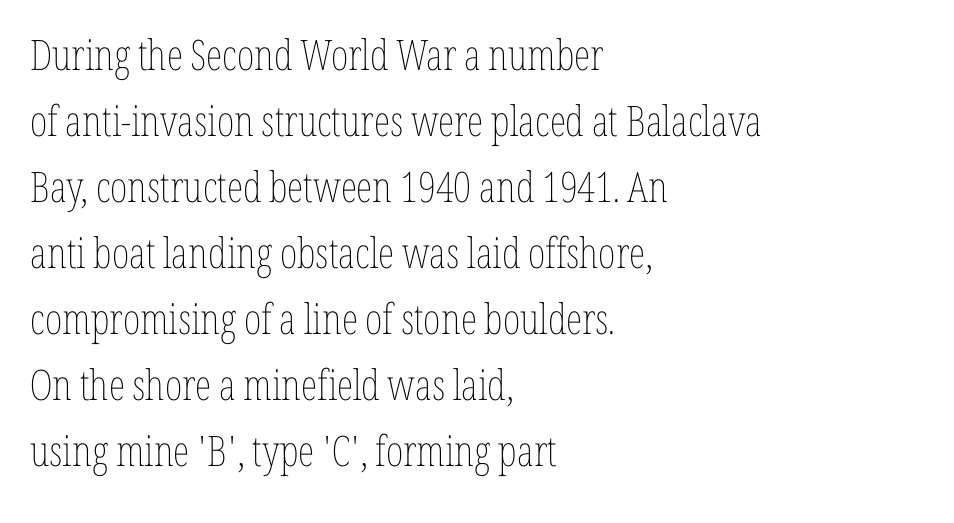
The image shows 42 px thin, condensed type, upright; set left-aligned, normal line spacing (1.57x), normal letter spacing, not underlined; low stroke contrast and a medium x-height.
